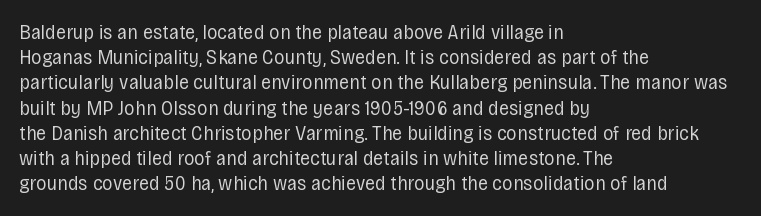
The letterforms sit shoulder to shoulder at normal distance. Typeset ragged right — the left edge is the straight one. The lettering holds an erect, upright posture throughout. Vertical stems look standard width or narrower in stroke. Beneath every word, the page is bare.
